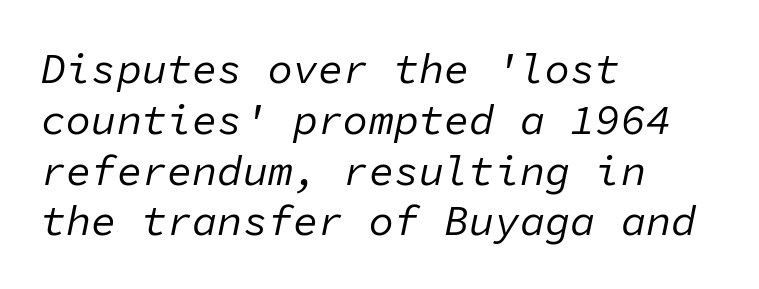
A typesetter would mark this as italic. Is the stroke heavy? The answer is a plain regular-or-lighter. Letter spacing: default. The passage shown is not underscored anywhere.
